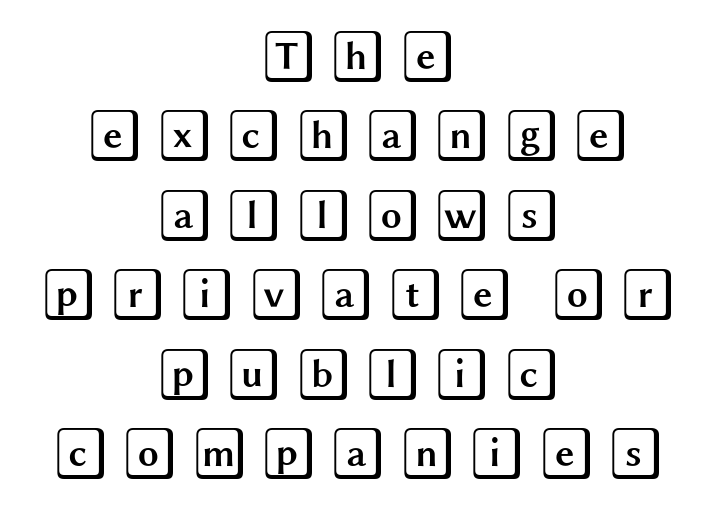
{"italic": "no", "width": "wide", "x_height": "large", "underline": "no", "align": "center", "line_spacing": "normal", "line_spacing_ratio": 1.5, "letter_spacing": "wide", "letter_spacing_em": 0.21, "glyph_px": 53}
